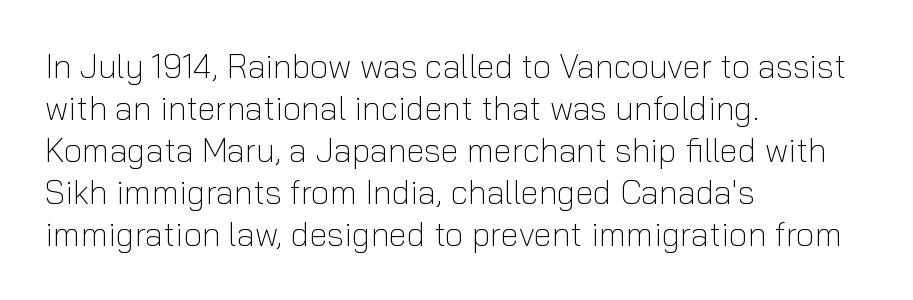
Q: Is the text bold? A: No.
Q: Is the text italic (slanted)? A: No, it is upright.
Q: Is the typeface a serif or a sans-serif typeface? A: Sans-serif.
Q: Is the text underlined? A: No.
Q: How is the paragraph aligned? A: Left-aligned.
Q: Is the spacing between letters normal or unusually wide? A: Normal.
Q: Is the spacing between lines tight, normal or loose? A: Normal.
Q: Width (condensed, normal, or wide)? A: Normal.
Q: Stroke contrast? A: Low.
Q: x-height? A: Medium.
Q: Monospaced? A: No.
